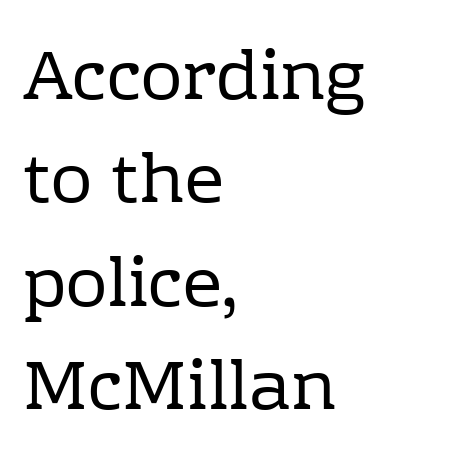
The image shows 69 px regular-weight serif type, upright; set left-aligned, normal line spacing (1.5x), normal letter spacing, not underlined; low stroke contrast and a medium x-height.
